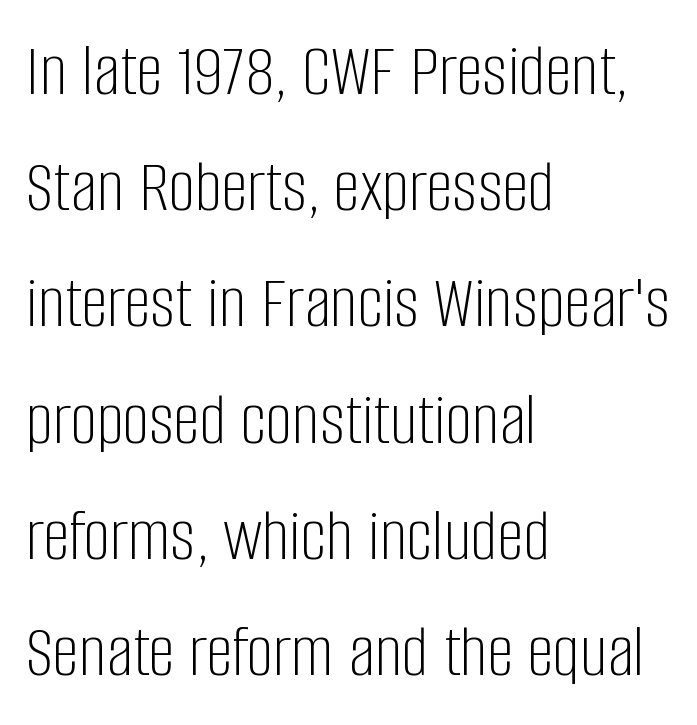
This sample is left-justified, so line endings fall wherever the words run out. Stems and bowls with no extra thickness — not bold. Each row of text sits above clean, open space. No italicization has been applied; the sample stays upright. Proportional: the letters do not fall into vertical columns.
